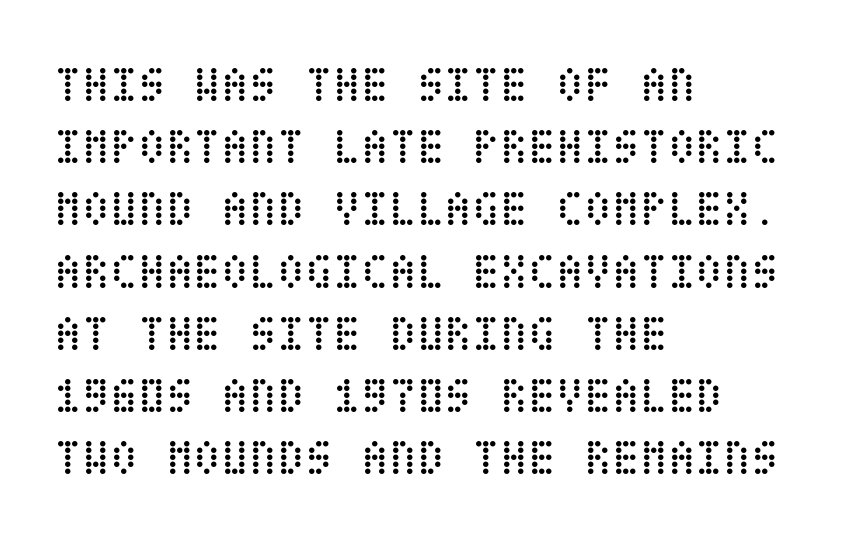
Q: Is the text bold? A: No.
Q: Is the text italic (slanted)? A: No, it is upright.
Q: Is the text underlined? A: No.
Q: How is the paragraph aligned? A: Left-aligned.
Q: Is the spacing between letters normal or unusually wide? A: Normal.
Q: Width (condensed, normal, or wide)? A: Condensed.
Q: Stroke contrast? A: Low.
Q: x-height? A: Large.
